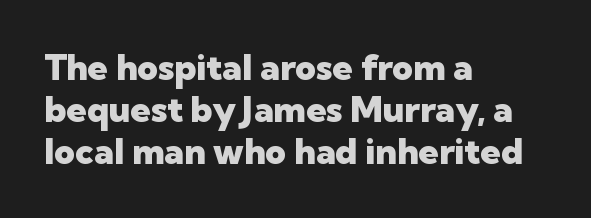
The image shows 36 px heavy sans-serif type, upright; set left-aligned, line spacing 1.16x, normal letter spacing, not underlined; low stroke contrast and a medium x-height.
